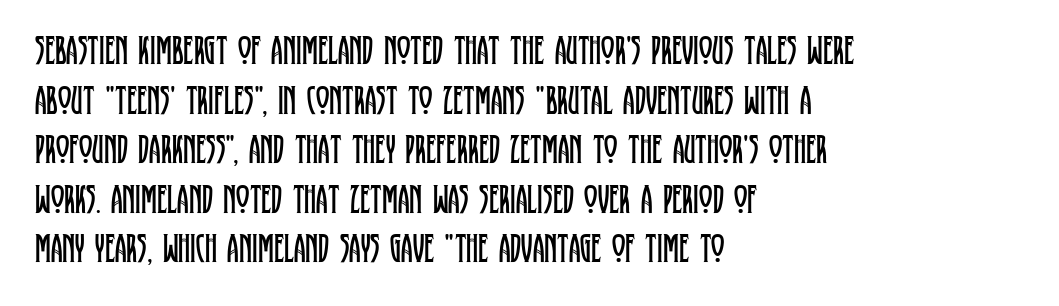
Q: Is the text bold? A: No.
Q: Is the text italic (slanted)? A: No, it is upright.
Q: Is the typeface a serif or a sans-serif typeface? A: Serif.
Q: Is the text underlined? A: No.
Q: How is the paragraph aligned? A: Left-aligned.
Q: Is the spacing between letters normal or unusually wide? A: Normal.
Q: Width (condensed, normal, or wide)? A: Condensed.
Q: Stroke contrast? A: Low.
Q: x-height? A: Large.
Q: Monospaced? A: No.
